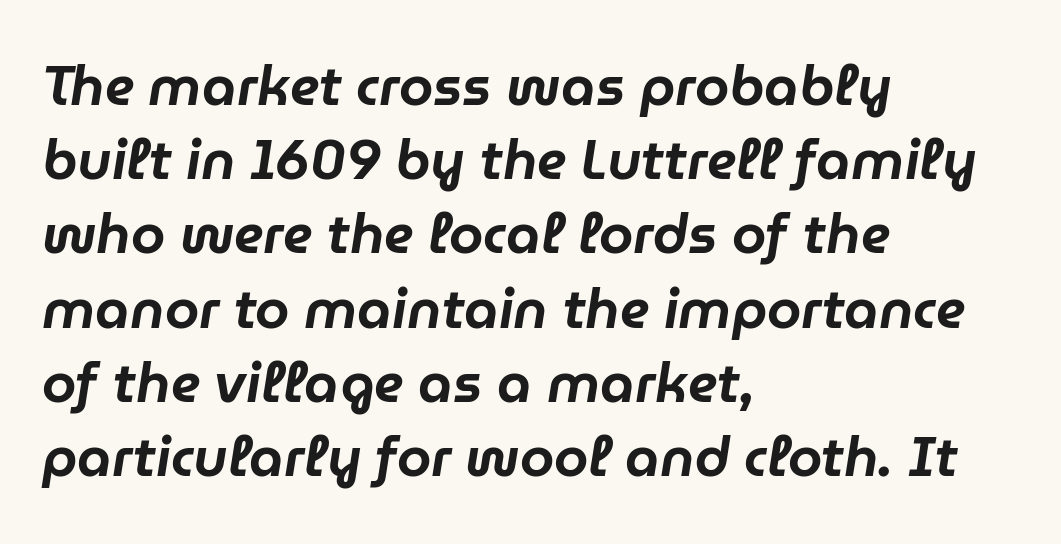
Q: Is the text italic (slanted)? A: Yes, it leans right by about 9 degrees.
Q: Is the text underlined? A: No.
Q: How is the paragraph aligned? A: Left-aligned.
Q: Is the spacing between letters normal or unusually wide? A: Normal.
Q: Is the spacing between lines tight, normal or loose? A: Normal.
Q: Width (condensed, normal, or wide)? A: Normal.
Q: Stroke contrast? A: Low.
Q: x-height? A: Medium.
Q: Monospaced? A: No.
